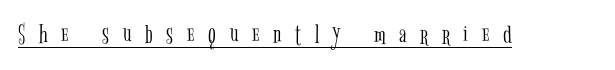
{"serif": "yes", "italic": "no", "bold": "no", "weight": "light", "width": "condensed", "stroke_contrast": "low", "x_height": "medium", "monospaced": "no", "underline": "yes", "letter_spacing": "wide", "letter_spacing_em": 0.49, "glyph_px": 28}
